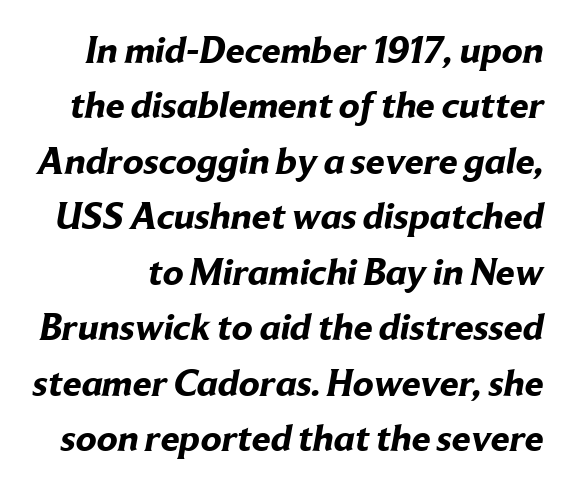
The image shows 38 px bold sans-serif type; set normal line spacing (1.46x), normal letter spacing, not underlined; low stroke contrast and a medium x-height.
